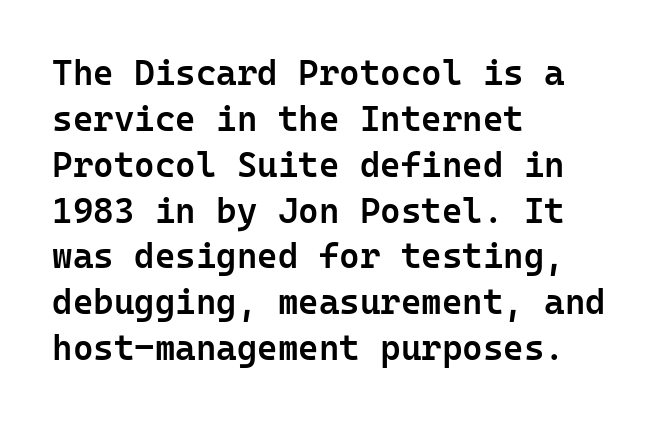
{"serif": "no", "italic": "no", "bold": "semi", "weight": "semibold", "width": "normal", "stroke_contrast": "low", "x_height": "medium", "monospaced": "yes", "underline": "no", "align": "left", "line_spacing": "normal", "line_spacing_ratio": 1.31, "letter_spacing": "normal", "letter_spacing_em": 0.0, "glyph_px": 35}
